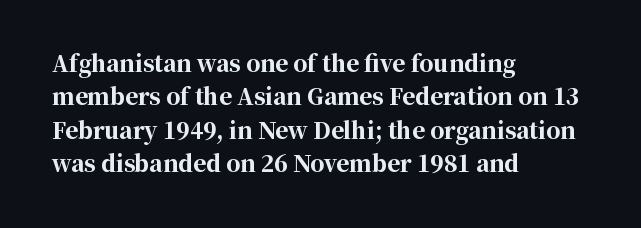
The image shows 22 px bold type, upright; set left-aligned, normal line spacing (1.52x), normal letter spacing, not underlined.
